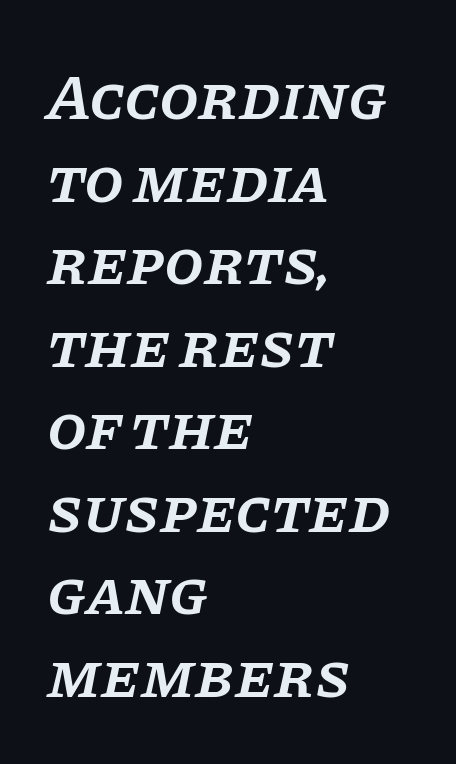
Q: Is the text bold? A: Semi-bold.
Q: Is the text italic (slanted)? A: Yes, it leans right by about 11 degrees.
Q: Is the typeface a serif or a sans-serif typeface? A: Serif.
Q: Is the text underlined? A: No.
Q: How is the paragraph aligned? A: Left-aligned.
Q: Is the spacing between letters normal or unusually wide? A: Normal.
Q: Is the spacing between lines tight, normal or loose? A: Normal.
Q: Width (condensed, normal, or wide)? A: Normal.
Q: Stroke contrast? A: Low.
Q: x-height? A: Large.
Q: Monospaced? A: No.
